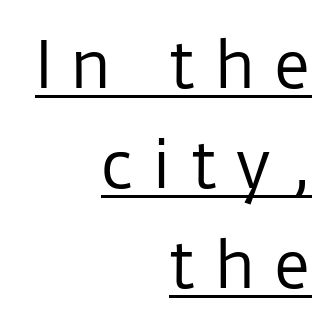
Q: Is the text bold? A: No.
Q: Is the text italic (slanted)? A: No, it is upright.
Q: Is the typeface a serif or a sans-serif typeface? A: Sans-serif.
Q: Is the text underlined? A: Yes.
Q: How is the paragraph aligned? A: Right-aligned.
Q: Is the spacing between letters normal or unusually wide? A: Unusually wide.
Q: Is the spacing between lines tight, normal or loose? A: Normal.
Q: Width (condensed, normal, or wide)? A: Normal.
Q: Stroke contrast? A: Low.
Q: x-height? A: Medium.
Q: Monospaced? A: No.
